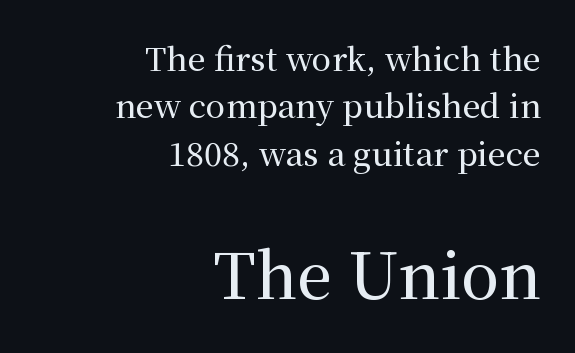
Q: Is the text italic (slanted)? A: No, it is upright.
Q: Is the typeface a serif or a sans-serif typeface? A: Serif.
Q: Is the text underlined? A: No.
Q: How is the paragraph aligned? A: Right-aligned.
Q: Is the spacing between letters normal or unusually wide? A: Normal.
Q: Is the spacing between lines tight, normal or loose? A: Normal.
Q: Which block of text is set in a larger size, the first (top) or the second (bottom)? A: The second (bottom) one.
Q: Width (condensed, normal, or wide)? A: Normal.
Q: Stroke contrast? A: Medium.
Q: x-height? A: Medium.
Q: Monospaced? A: No.
